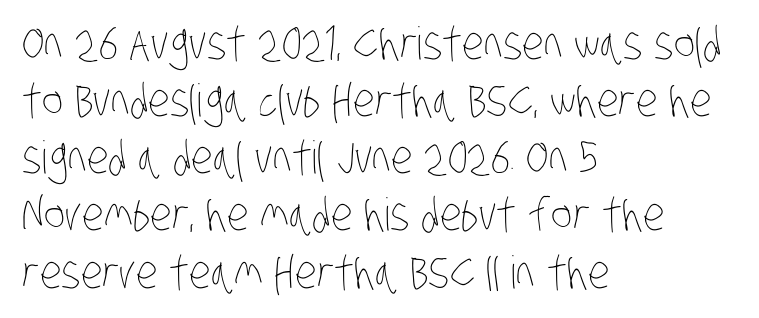
The image shows 45 px thin, condensed type; set left-aligned, normal line spacing (1.27x), normal letter spacing, not underlined; low stroke contrast and a large x-height.
